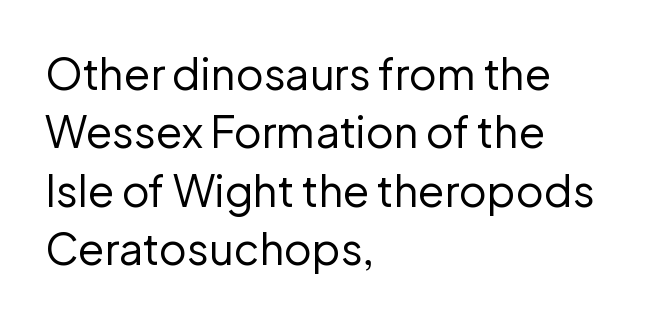
Q: Is the text bold? A: No.
Q: Is the text italic (slanted)? A: No, it is upright.
Q: Is the typeface a serif or a sans-serif typeface? A: Sans-serif.
Q: Is the text underlined? A: No.
Q: How is the paragraph aligned? A: Left-aligned.
Q: Is the spacing between letters normal or unusually wide? A: Normal.
Q: Is the spacing between lines tight, normal or loose? A: Normal.
Q: Width (condensed, normal, or wide)? A: Normal.
Q: Stroke contrast? A: Low.
Q: x-height? A: Medium.
Q: Monospaced? A: No.
